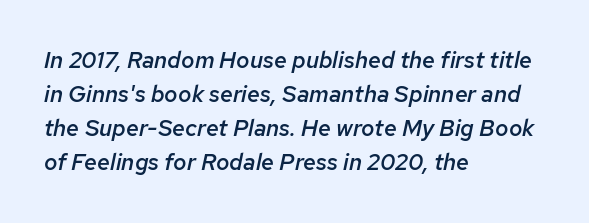
Q: Is the text bold? A: Semi-bold.
Q: Is the text italic (slanted)? A: Yes, it leans right by about 12 degrees.
Q: Is the text underlined? A: No.
Q: How is the paragraph aligned? A: Left-aligned.
Q: Is the spacing between letters normal or unusually wide? A: Normal.
Q: Is the spacing between lines tight, normal or loose? A: Normal.
